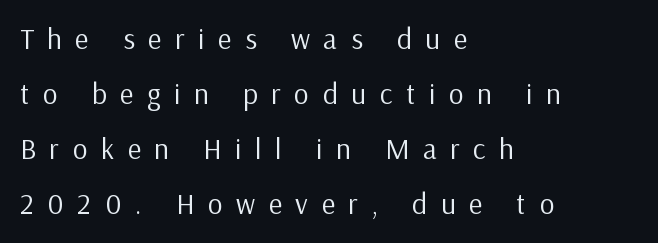
A typesetter would mark this as roman, not italic. Line starts are locked; line ends wander. Each row of text sits above clean, open space. The characters display no serif detailing; their extremities are plain. A quiet, ordinary-to-light weight characterises the typeface. Proportional: the letters do not fall into vertical columns.
